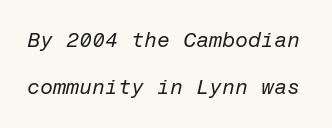
The image shows 21 px text type, italic (leaning right); set loose line spacing (2.26x), normal letter spacing, not underlined.
